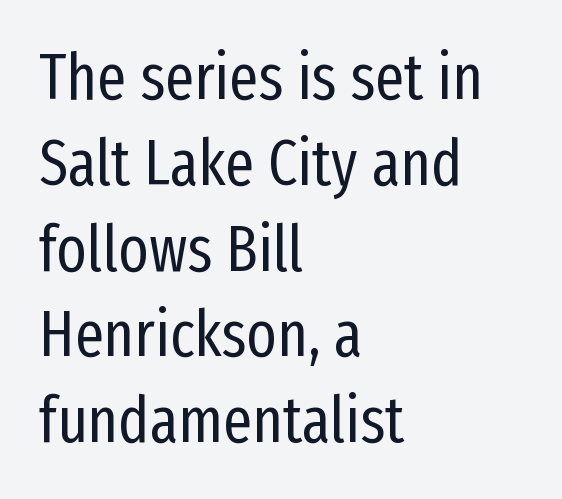
{"serif": "no", "italic": "no", "bold": "no", "weight": "regular", "width": "condensed", "stroke_contrast": "low", "x_height": "medium", "monospaced": "no", "underline": "no", "align": "left", "line_spacing": "normal", "line_spacing_ratio": 1.34, "letter_spacing": "normal", "letter_spacing_em": 0.0, "glyph_px": 64}
